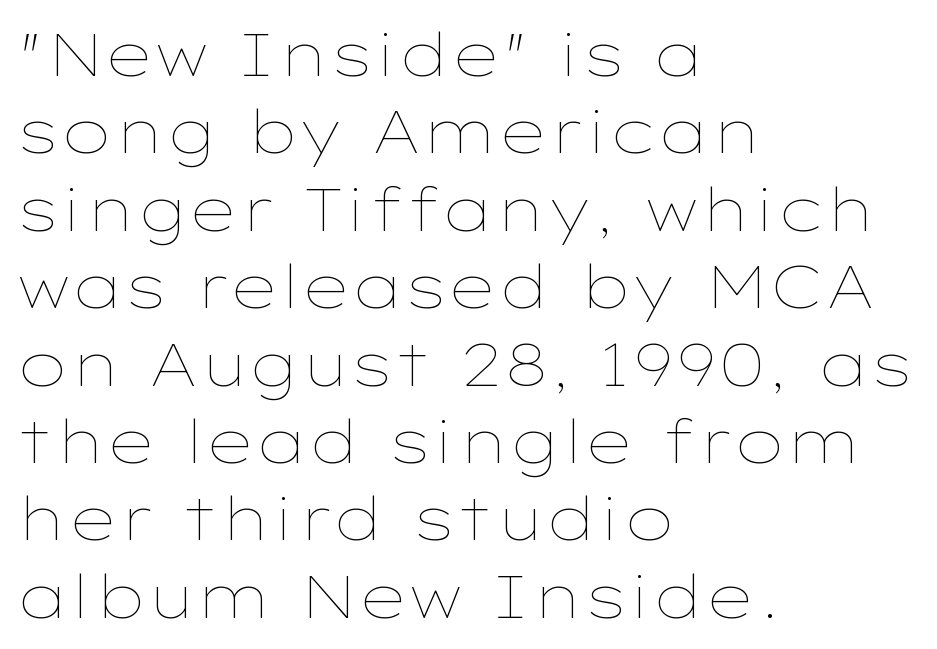
The image shows 60 px thin, wide type, upright; set left-aligned, normal line spacing (1.29x), normal letter spacing, not underlined; low stroke contrast and a medium x-height.
